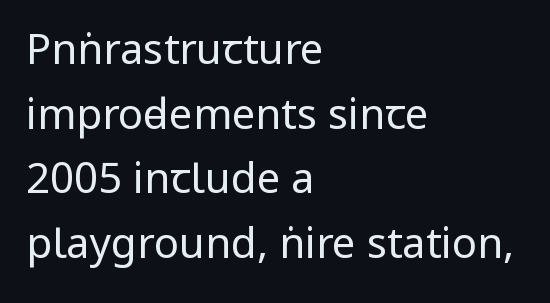
{"serif": "no", "italic": "no", "bold": "no", "weight": "regular", "width": "condensed", "stroke_contrast": "low", "x_height": "large", "monospaced": "no", "underline": "no", "align": "left", "line_spacing": "normal", "line_spacing_ratio": 1.54, "letter_spacing": "normal", "letter_spacing_em": 0.0, "glyph_px": 42}
